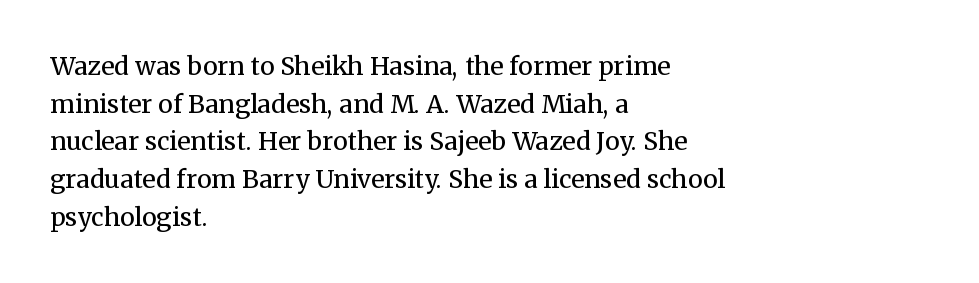
The image shows 25 px text type, upright; set left-aligned, normal line spacing (1.51x), normal letter spacing, not underlined.
